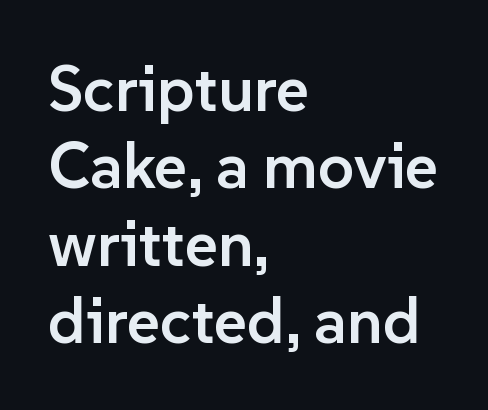
Q: Is the text bold? A: Semi-bold.
Q: Is the text italic (slanted)? A: No, it is upright.
Q: Is the typeface a serif or a sans-serif typeface? A: Sans-serif.
Q: Is the text underlined? A: No.
Q: How is the paragraph aligned? A: Left-aligned.
Q: Is the spacing between letters normal or unusually wide? A: Normal.
Q: Width (condensed, normal, or wide)? A: Normal.
Q: Stroke contrast? A: Low.
Q: x-height? A: Medium.
Q: Monospaced? A: No.
